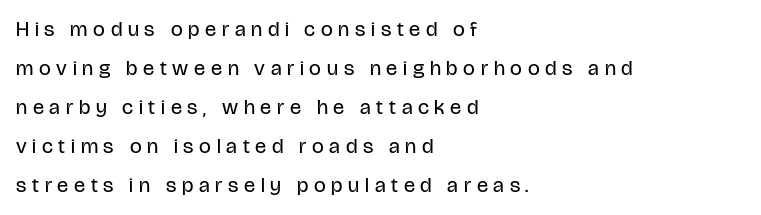
{"italic": "no", "bold": "no", "underline": "no", "align": "left", "line_spacing_ratio": 1.86, "letter_spacing": "wide", "letter_spacing_em": 0.27, "glyph_px": 21}
